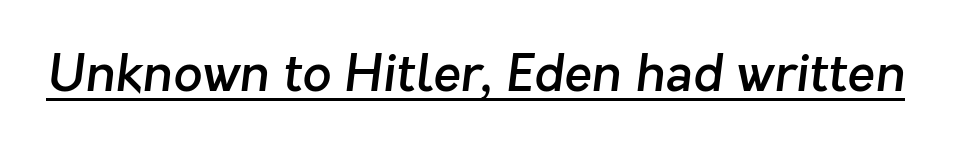
The image shows 51 px semibold sans-serif type; set normal letter spacing, underlined; low stroke contrast and a medium x-height.
